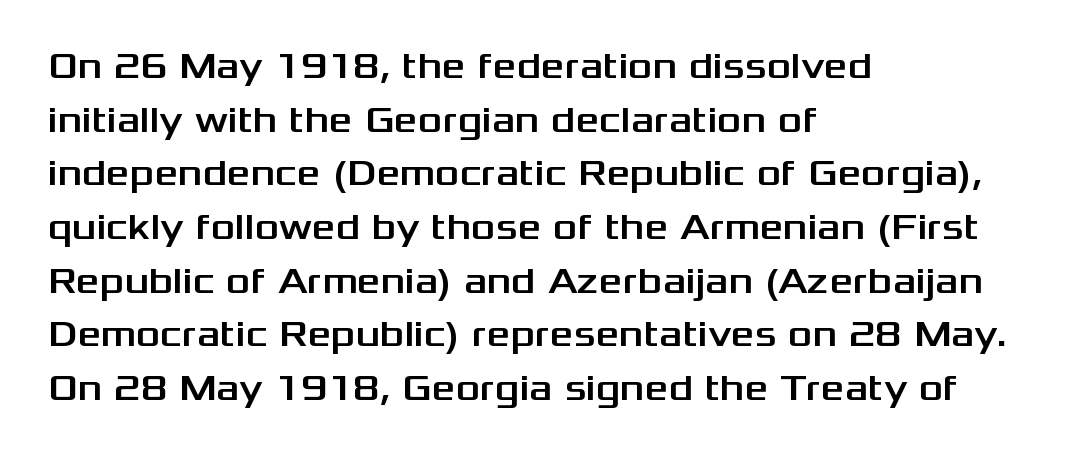
{"serif": "no", "italic": "no", "width": "wide", "stroke_contrast": "medium", "x_height": "medium", "monospaced": "no", "underline": "no", "align": "left", "line_spacing": "normal", "line_spacing_ratio": 1.45, "letter_spacing": "normal", "letter_spacing_em": 0.0, "glyph_px": 37}
